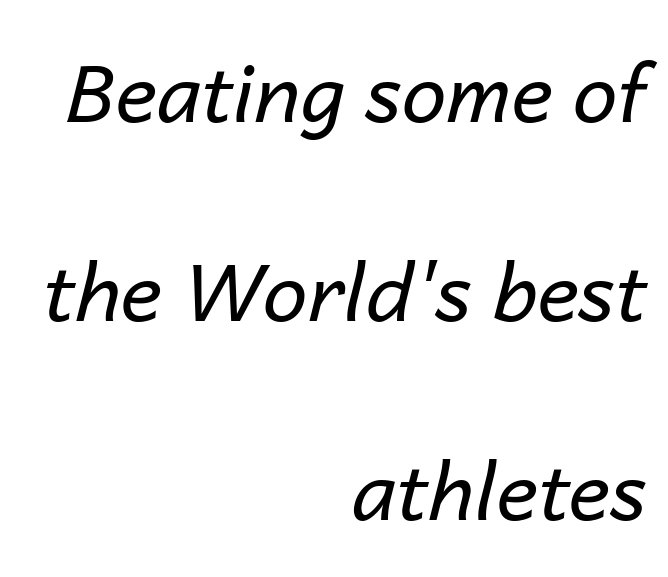
{"italic": "yes", "lean": "right", "slant_degrees": 14, "bold": "no", "weight": "regular", "width": "normal", "stroke_contrast": "low", "x_height": "medium", "monospaced": "no", "underline": "no", "align": "right", "line_spacing": "loose", "line_spacing_ratio": 2.49, "letter_spacing": "normal", "letter_spacing_em": 0.0, "glyph_px": 80}
